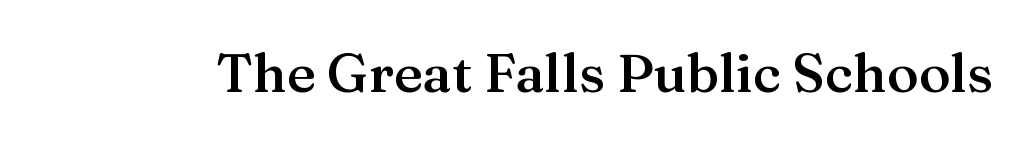
The image shows 54 px semibold serif type, upright; set normal letter spacing, not underlined; medium stroke contrast and a medium x-height.
